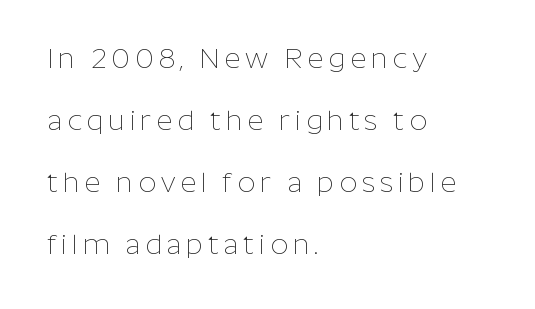
{"serif": "no", "italic": "no", "bold": "no", "weight": "thin", "width": "normal", "stroke_contrast": "low", "x_height": "medium", "monospaced": "no", "underline": "no", "align": "left", "line_spacing": "loose", "line_spacing_ratio": 2.22, "glyph_px": 28}
